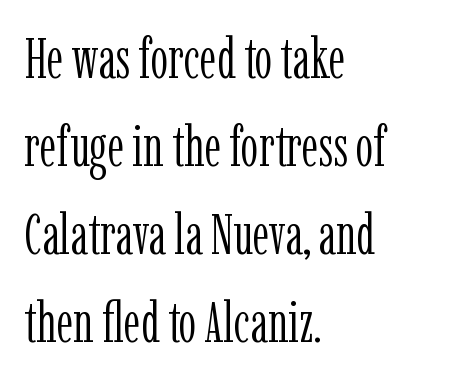
How would I describe the line gaps? Plain and ordinary. Quick note: not italic, upright. Each letter keeps its own natural width here, so spacing adapts to shape. One-word summary of the alignment: left.
